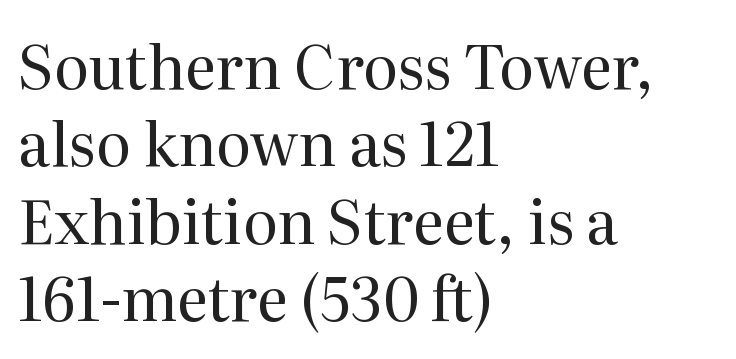
The image shows 60 px regular-weight serif type, upright; set left-aligned, normal line spacing (1.29x), normal letter spacing, not underlined; medium stroke contrast and a medium x-height.
